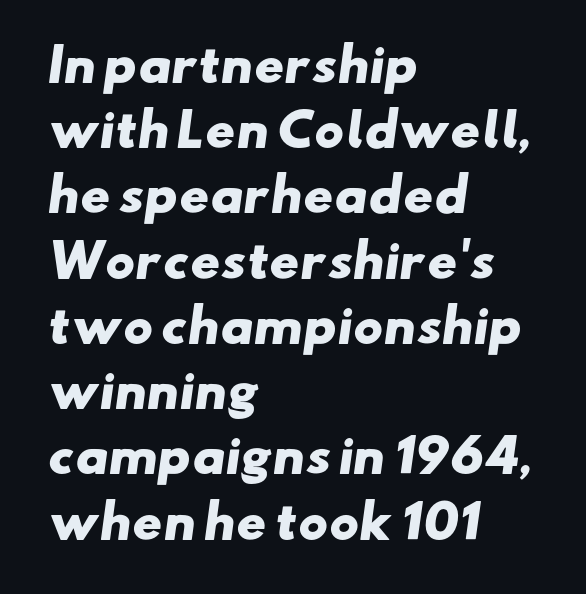
The rendering keeps characters at their native spacing. The baseline area is clear. Unlike a traditional serif, this face leaves its strokes unadorned. The vertical gap from one line to the next is medium. Each letter keeps its own natural width here, so spacing adapts to shape.
